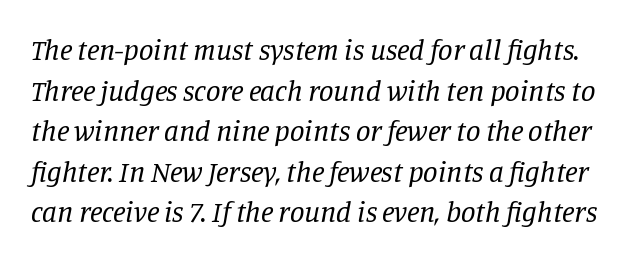
Has an underline been added? It has not. An italicized treatment has been applied to the whole sample. Weight: in the light-to-regular range. The typeface chosen for these lines features serifs. Look at the tracking — it's just the regular setting, nothing added.
